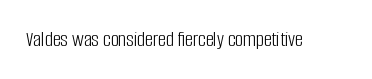
The image shows 22 px text type, upright; set normal letter spacing, not underlined.
